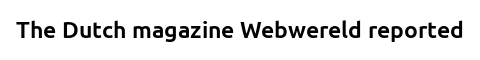
{"italic": "no", "bold": "yes", "underline": "no", "letter_spacing": "normal", "letter_spacing_em": 0.0, "glyph_px": 23}
